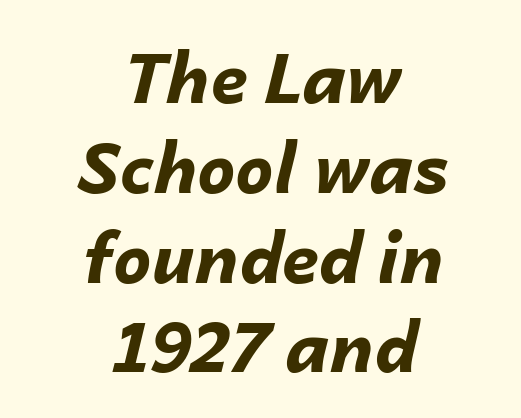
Q: Is the text bold? A: Yes.
Q: Is the text italic (slanted)? A: Yes, it leans right by about 14 degrees.
Q: Is the text underlined? A: No.
Q: How is the paragraph aligned? A: Centered.
Q: Is the spacing between letters normal or unusually wide? A: Normal.
Q: Is the spacing between lines tight, normal or loose? A: Normal.
Q: Width (condensed, normal, or wide)? A: Normal.
Q: Stroke contrast? A: Low.
Q: x-height? A: Medium.
Q: Monospaced? A: No.
